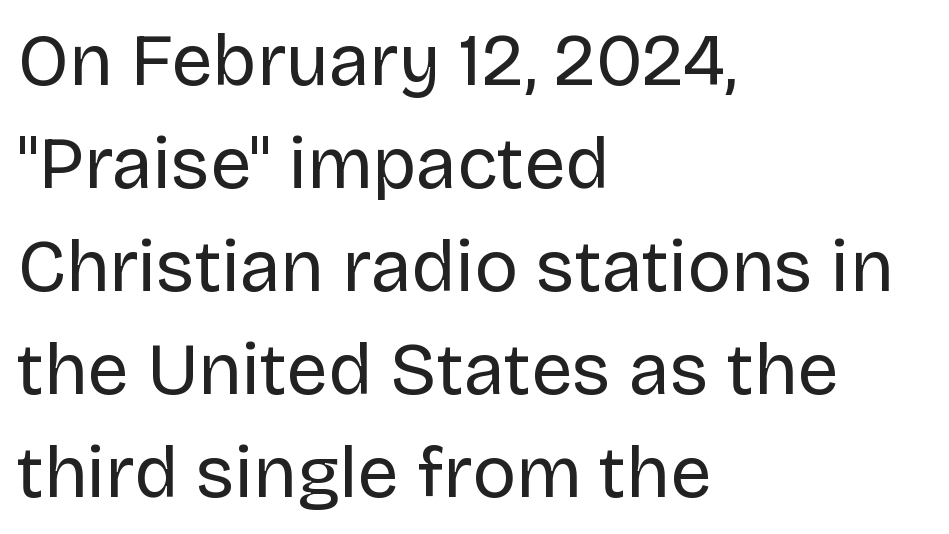
The image shows 73 px regular-weight sans-serif type, upright; set left-aligned, normal line spacing (1.41x), normal letter spacing, not underlined; low stroke contrast and a large x-height.
